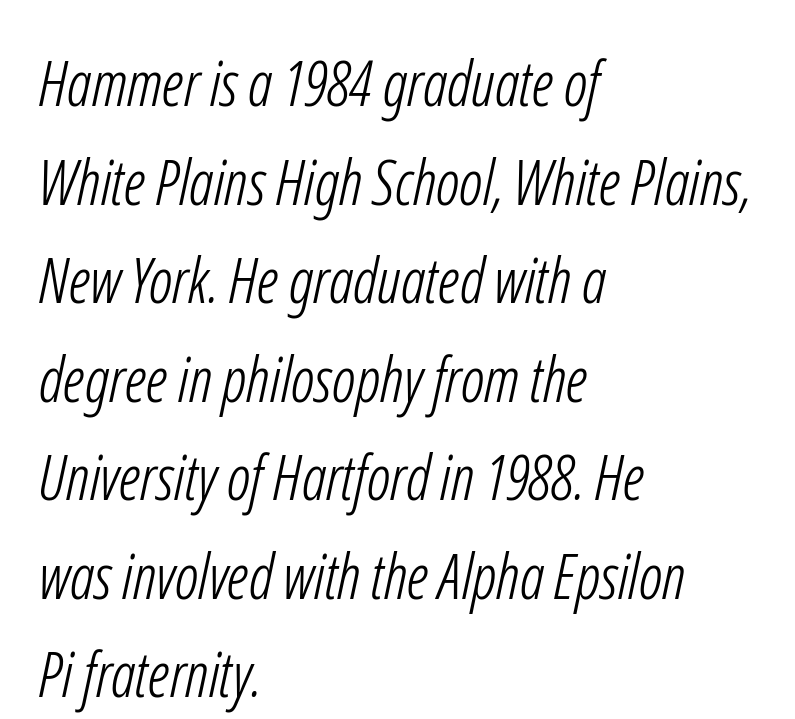
The image shows 62 px light, condensed sans-serif type; set left-aligned, normal line spacing (1.59x), normal letter spacing, not underlined; low stroke contrast and a medium x-height.
